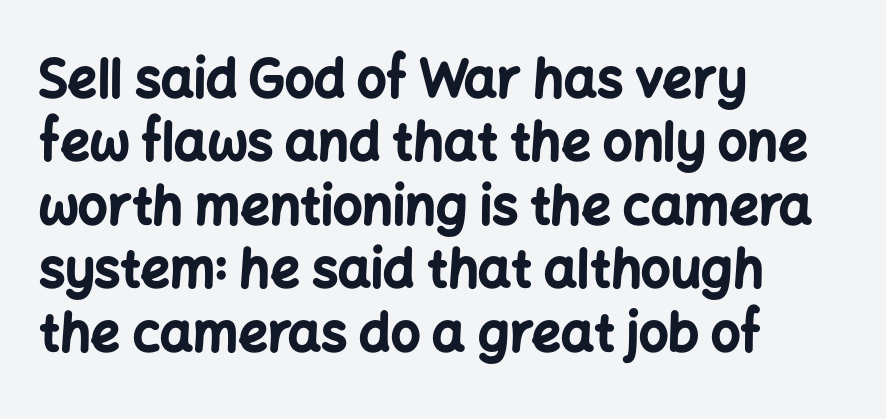
Q: Is the text bold? A: Yes.
Q: Is the text italic (slanted)? A: No, it is upright.
Q: Is the typeface a serif or a sans-serif typeface? A: Sans-serif.
Q: Is the text underlined? A: No.
Q: How is the paragraph aligned? A: Left-aligned.
Q: Is the spacing between letters normal or unusually wide? A: Normal.
Q: Width (condensed, normal, or wide)? A: Normal.
Q: Stroke contrast? A: Low.
Q: x-height? A: Medium.
Q: Monospaced? A: No.
